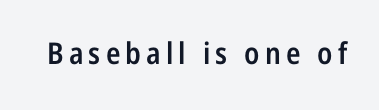
The image shows 30 px semibold, condensed sans-serif type, upright; set not underlined; low stroke contrast and a medium x-height.
